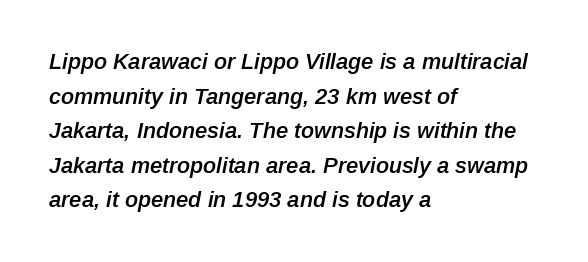
The image shows 22 px text type, italic (leaning right); set left-aligned, normal line spacing (1.57x), normal letter spacing, not underlined.
